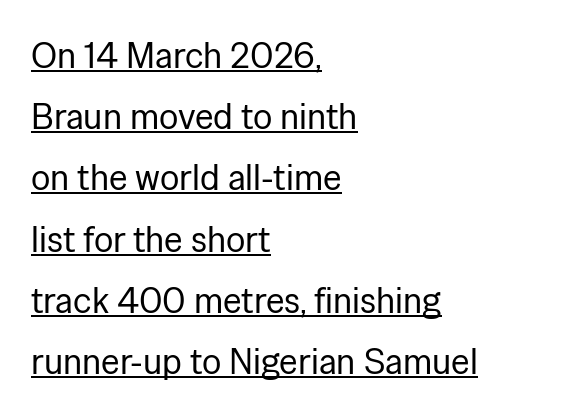
Rendered with straight, roman letterforms. Varying glyph widths throughout — classic text-font behaviour. These characters rest on top of a visible drawn line. Nothing unusual about the tracking: characters are spaced as the font intends. Regular leading. The font sits on the lighter half of the weight spectrum, regular included.
